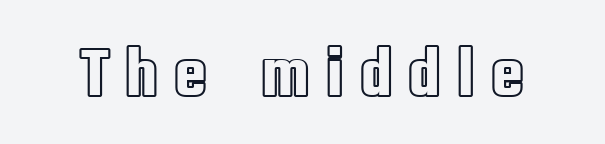
Varying glyph widths throughout — classic text-font behaviour. Letters rest on an invisible, unmarked baseline. Does extra space separate the letters? Yes, quite a lot of it. No italicization has been applied; the sample stays upright.
